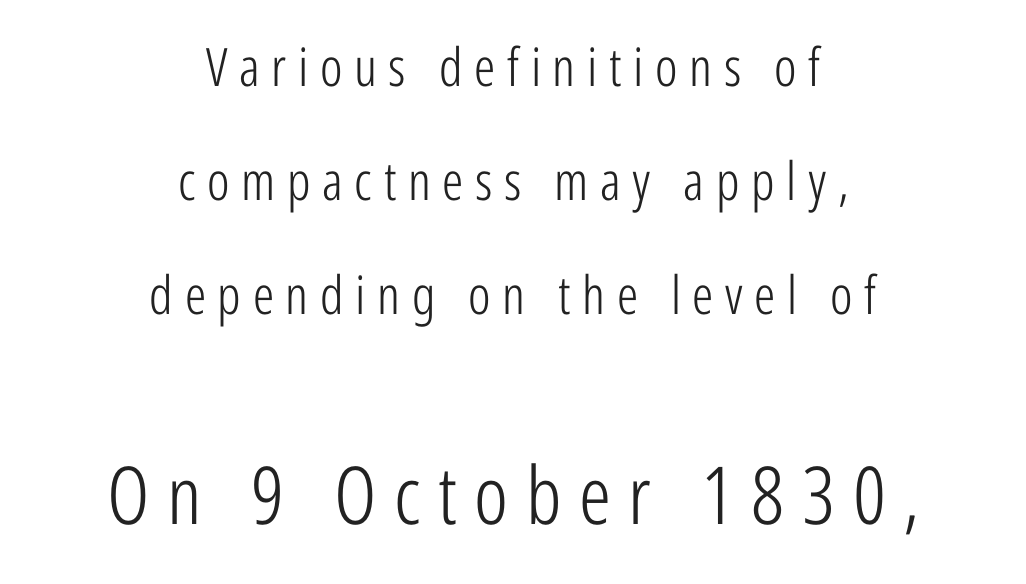
{"serif": "no", "italic": "no", "bold": "no", "weight": "light", "width": "condensed", "stroke_contrast": "low", "x_height": "medium", "monospaced": "no", "underline": "no", "align": "center", "line_spacing": "loose", "line_spacing_ratio": 2.15, "letter_spacing": "wide", "letter_spacing_em": 0.22, "larger_block": "second", "size_ratio": 1.51, "glyph_px": 80}
